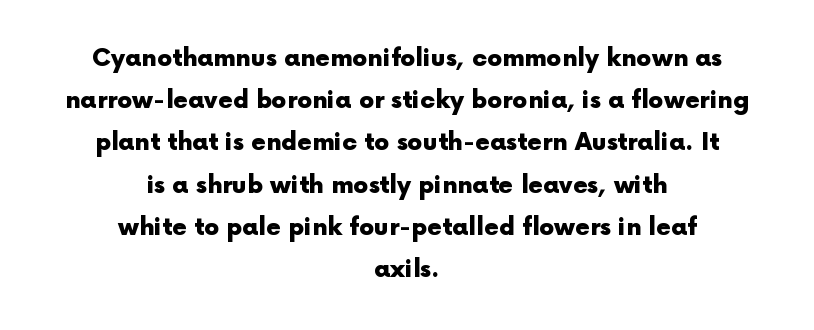
Q: Is the text bold? A: Yes.
Q: Is the text italic (slanted)? A: No, it is upright.
Q: Is the text underlined? A: No.
Q: How is the paragraph aligned? A: Centered.
Q: Is the spacing between letters normal or unusually wide? A: Normal.
